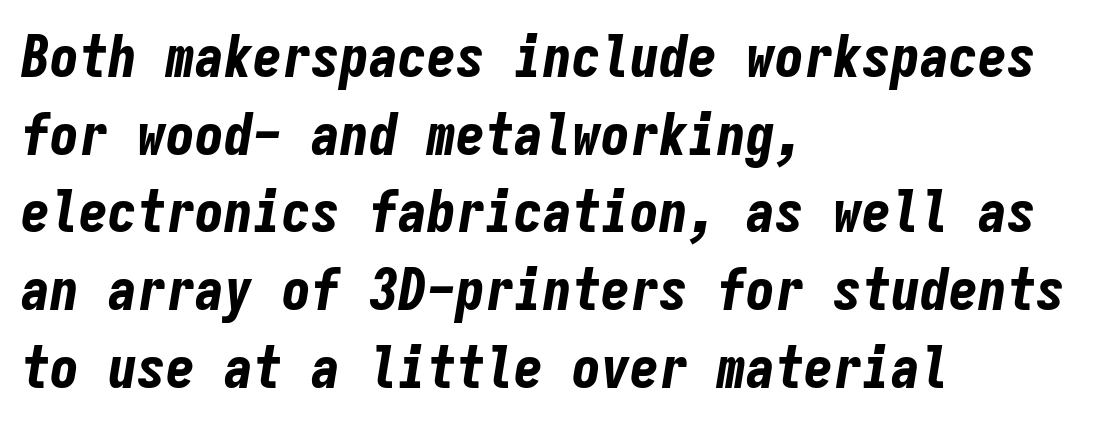
Underline: absent. The passage is arranged the way most books set body copy — flush left. This sample uses plain, unmodified letter spacing. Line spacing here is normal. You'd pick this weight for a headline — it's a proper bold.
